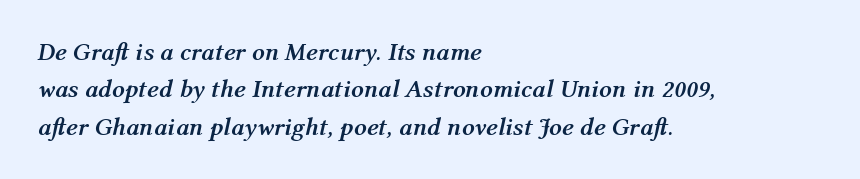
{"italic": "yes", "lean": "right", "slant_degrees": 12, "bold": "yes", "underline": "no", "align": "left", "line_spacing": "normal", "line_spacing_ratio": 1.5, "letter_spacing": "normal", "letter_spacing_em": 0.0, "glyph_px": 25}
